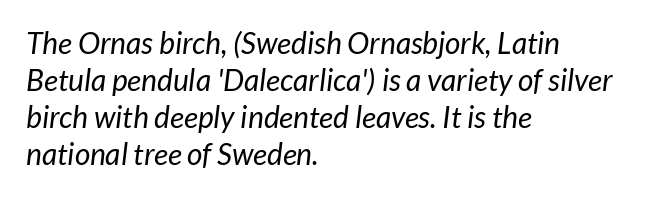
{"serif": "no", "bold": "no", "weight": "regular", "width": "normal", "stroke_contrast": "low", "x_height": "medium", "monospaced": "no", "underline": "no", "align": "left", "line_spacing_ratio": 1.23, "letter_spacing": "normal", "letter_spacing_em": 0.0, "glyph_px": 30}
